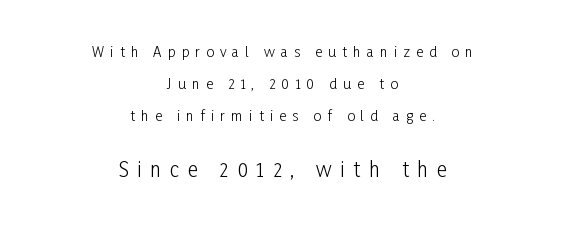
The image shows 20 px text type, upright; set centered, loose line spacing (2.3x), unusually wide letter spacing (+0.43 em), not underlined; the second (bottom) block is 1.43x larger.
